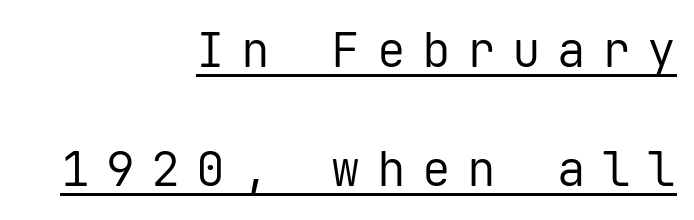
In terms of letterform style, serifs are entirely absent. Looks like terminal output: every glyph gets an equal slot. Each new line begins a long way beneath the previous one. The face used here appears with an underline applied. The font is comparable to plain body text, perhaps lighter. Substantial extra tracking has been applied to these lines.
